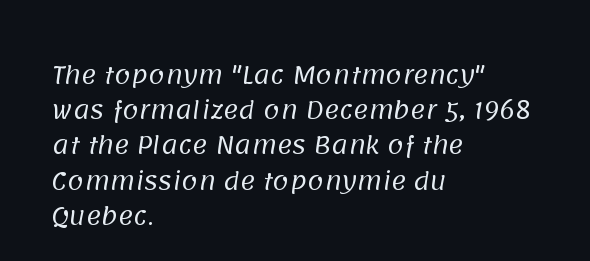
The string is rendered with underlining switched off. Each line starts at the same left margin while the right side varies. Quick note: interline space is typical. Stems and bowls with no extra thickness — not bold.
